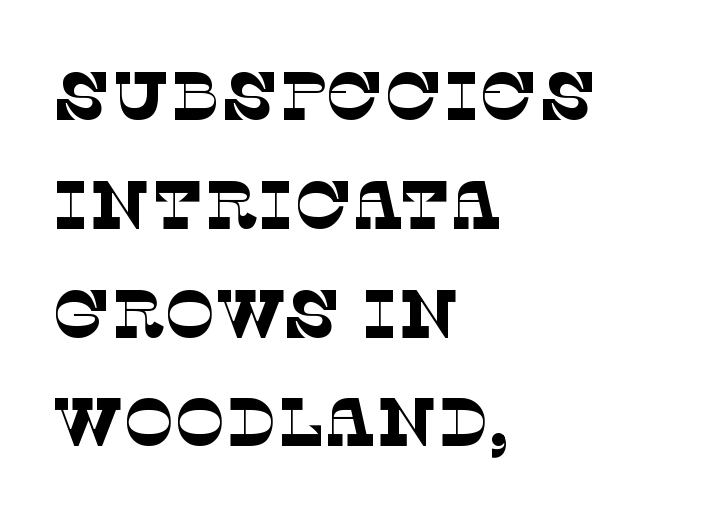
The image shows 68 px thin serif type; set left-aligned, normal line spacing (1.6x), normal letter spacing, not underlined; low stroke contrast and a large x-height.
